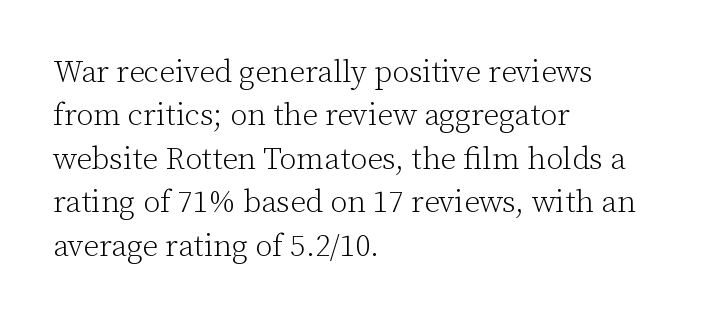
{"serif": "yes", "italic": "no", "bold": "no", "weight": "light", "width": "normal", "stroke_contrast": "low", "x_height": "medium", "monospaced": "no", "underline": "no", "align": "left", "line_spacing": "normal", "line_spacing_ratio": 1.4, "letter_spacing": "normal", "letter_spacing_em": 0.0, "glyph_px": 31}
